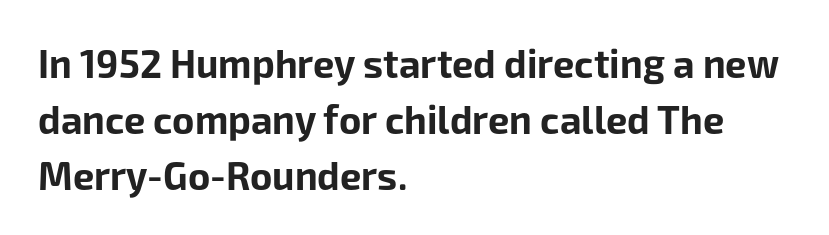
Q: Is the text bold? A: Yes.
Q: Is the text italic (slanted)? A: No, it is upright.
Q: Is the typeface a serif or a sans-serif typeface? A: Sans-serif.
Q: Is the text underlined? A: No.
Q: How is the paragraph aligned? A: Left-aligned.
Q: Is the spacing between letters normal or unusually wide? A: Normal.
Q: Is the spacing between lines tight, normal or loose? A: Normal.
Q: Width (condensed, normal, or wide)? A: Normal.
Q: Stroke contrast? A: Low.
Q: x-height? A: Medium.
Q: Monospaced? A: No.
